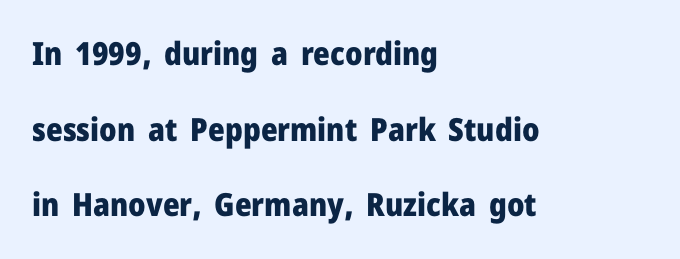
Q: Is the text bold? A: Yes.
Q: Is the text italic (slanted)? A: No, it is upright.
Q: Is the typeface a serif or a sans-serif typeface? A: Sans-serif.
Q: Is the text underlined? A: No.
Q: How is the paragraph aligned? A: Left-aligned.
Q: Is the spacing between letters normal or unusually wide? A: Normal.
Q: Is the spacing between lines tight, normal or loose? A: Loose.
Q: Width (condensed, normal, or wide)? A: Normal.
Q: Stroke contrast? A: Low.
Q: x-height? A: Medium.
Q: Monospaced? A: No.
